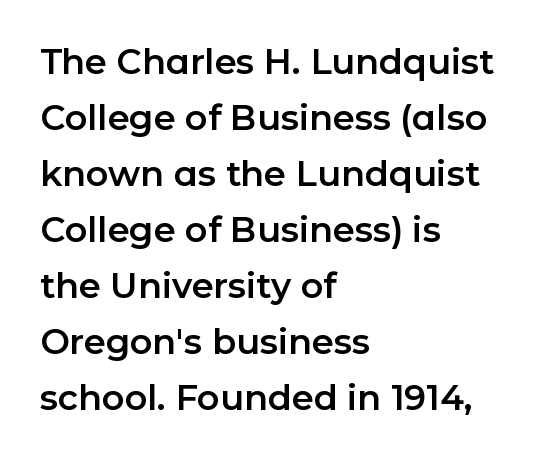
The image shows 35 px sans-serif type, upright; set left-aligned, normal line spacing (1.6x), normal letter spacing, not underlined; low stroke contrast and a medium x-height.
